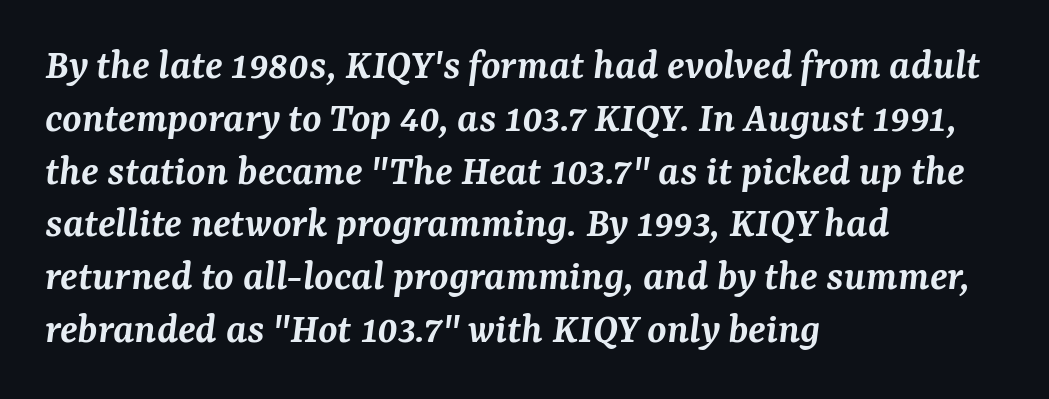
Is the type slanted? Yes — the strokes lean at a clear angle. No word sits above an underline. Look at the stroke-to-counter ratio: somewhat heavy, a semibold. Nobody touched the tracking dial on this one. If you drew a ruler down the left edge, every line would touch it. You can tell from the footed stems that serif type was used.
